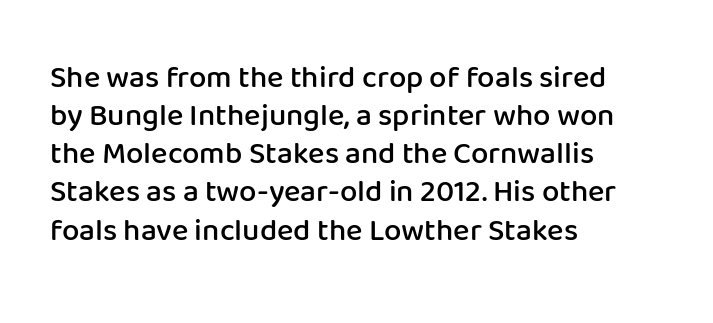
Which margin do the lines hug? The left one — the right edge is uneven. The glyphs in this specimen are sans serif. Just letters on the line, the space beneath them empty. Tall strokes in this sample are plumb rather than angled.
